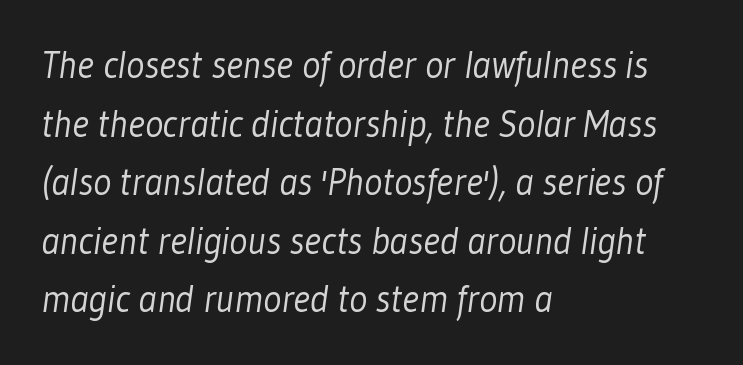
{"serif": "no", "bold": "no", "weight": "light", "width": "condensed", "stroke_contrast": "low", "x_height": "medium", "monospaced": "no", "underline": "no", "align": "left", "line_spacing": "normal", "line_spacing_ratio": 1.54, "letter_spacing": "normal", "letter_spacing_em": 0.0, "glyph_px": 38}
